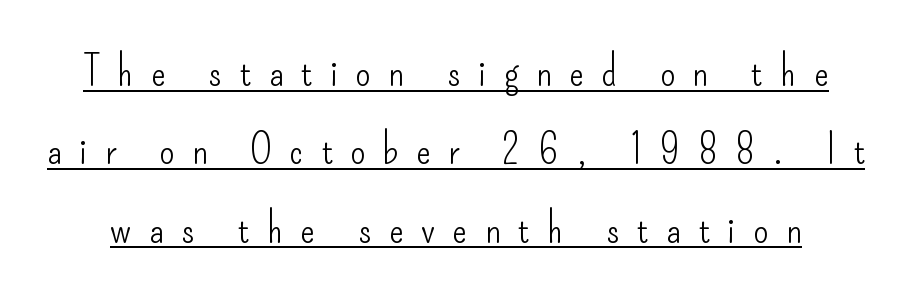
Q: Is the text bold? A: No.
Q: Is the text italic (slanted)? A: No, it is upright.
Q: Is the typeface a serif or a sans-serif typeface? A: Sans-serif.
Q: Is the text underlined? A: Yes.
Q: Is the spacing between letters normal or unusually wide? A: Unusually wide.
Q: Width (condensed, normal, or wide)? A: Condensed.
Q: Stroke contrast? A: Low.
Q: x-height? A: Small.
Q: Monospaced? A: No.
